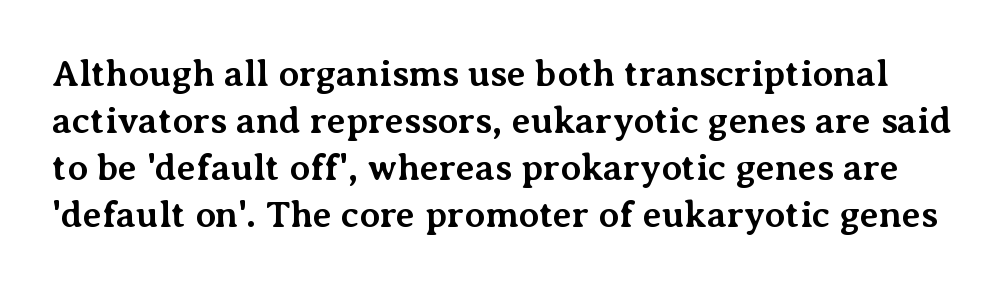
The image shows 37 px bold serif type, upright; set normal line spacing (1.27x), normal letter spacing, not underlined; medium stroke contrast and a medium x-height.
